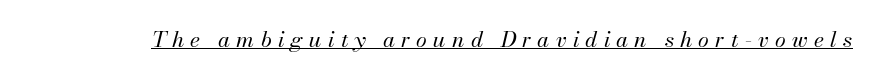
The tracking jumps out immediately: characters are airy and widely separated. No heavy texture on the line: the type isn't bold. The axis of the letterforms is tilted away from vertical. Compared with undecorated copy, this sample adds a rule below the words.
